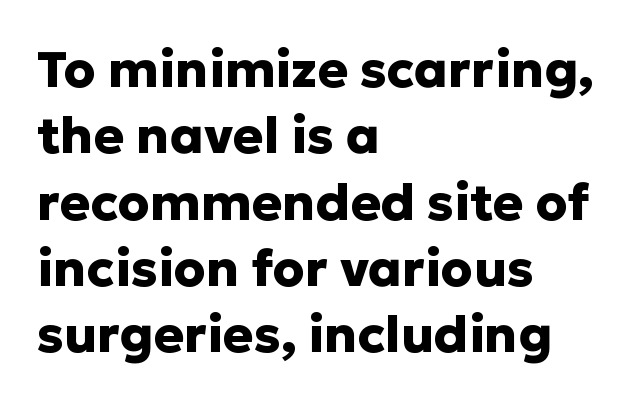
Q: Is the text bold? A: Yes.
Q: Is the text italic (slanted)? A: No, it is upright.
Q: Is the typeface a serif or a sans-serif typeface? A: Sans-serif.
Q: Is the text underlined? A: No.
Q: How is the paragraph aligned? A: Left-aligned.
Q: Is the spacing between letters normal or unusually wide? A: Normal.
Q: Is the spacing between lines tight, normal or loose? A: Normal.
Q: Width (condensed, normal, or wide)? A: Normal.
Q: Stroke contrast? A: Low.
Q: x-height? A: Medium.
Q: Monospaced? A: No.
